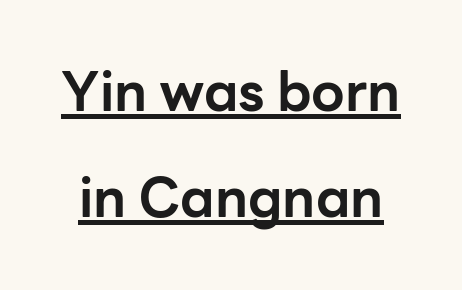
The image shows 54 px bold sans-serif type, upright; set loose line spacing (1.96x), normal letter spacing, underlined; low stroke contrast and a medium x-height.
